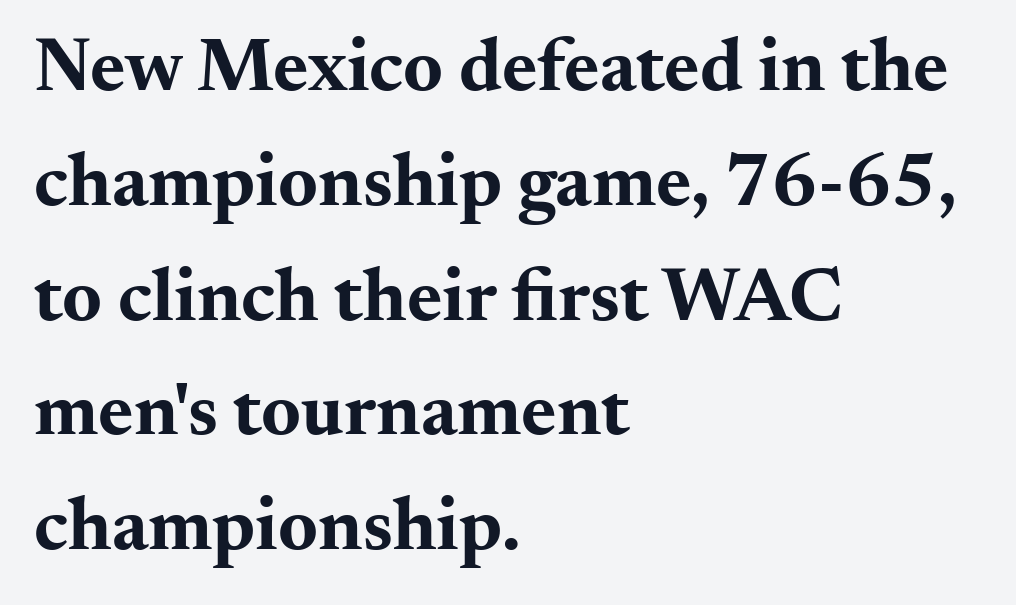
The image shows 76 px bold, wide serif type, upright; set left-aligned, normal line spacing (1.51x), normal letter spacing, not underlined; medium stroke contrast and a small x-height.
